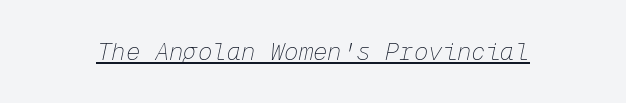
{"italic": "yes", "lean": "right", "slant_degrees": 12, "bold": "no", "underline": "yes", "letter_spacing": "normal", "letter_spacing_em": 0.0, "glyph_px": 24}
